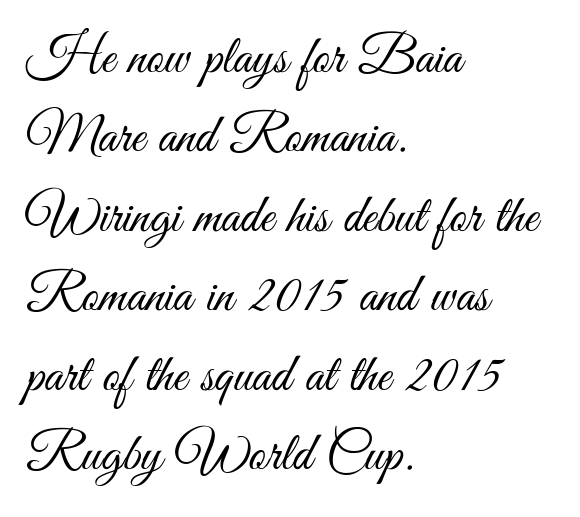
Q: Is the text bold? A: No.
Q: Is the text italic (slanted)? A: Yes.
Q: Is the typeface a serif or a sans-serif typeface? A: Sans-serif.
Q: Is the text underlined? A: No.
Q: How is the paragraph aligned? A: Left-aligned.
Q: Is the spacing between letters normal or unusually wide? A: Normal.
Q: Is the spacing between lines tight, normal or loose? A: Normal.
Q: Width (condensed, normal, or wide)? A: Condensed.
Q: Stroke contrast? A: Medium.
Q: x-height? A: Small.
Q: Monospaced? A: No.
